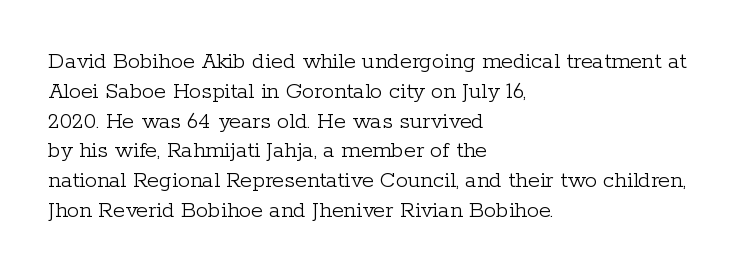
The image shows 24 px text type, upright; set left-aligned, line spacing 1.24x, normal letter spacing, not underlined.
